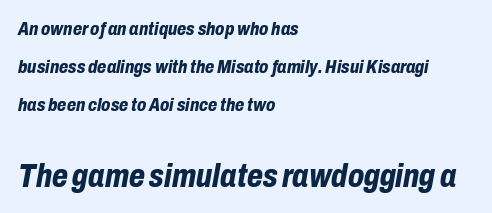
Q: Is the text bold? A: Yes.
Q: Is the text italic (slanted)? A: Yes, it leans right by about 10 degrees.
Q: Is the text underlined? A: No.
Q: How is the paragraph aligned? A: Left-aligned.
Q: Is the spacing between letters normal or unusually wide? A: Normal.
Q: Is the spacing between lines tight, normal or loose? A: Loose.
Q: Which block of text is set in a larger size, the first (top) or the second (bottom)? A: The second (bottom) one.
Q: Width (condensed, normal, or wide)? A: Condensed.
Q: Stroke contrast? A: Low.
Q: x-height? A: Medium.
Q: Monospaced? A: No.
